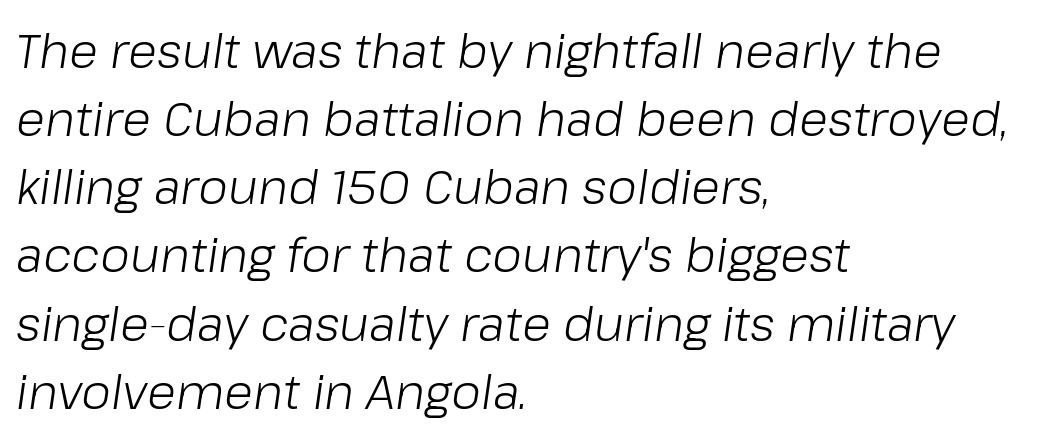
The image shows 48 px light type, italic (leaning right); set left-aligned, normal line spacing (1.42x), normal letter spacing, not underlined; low stroke contrast and a medium x-height.
